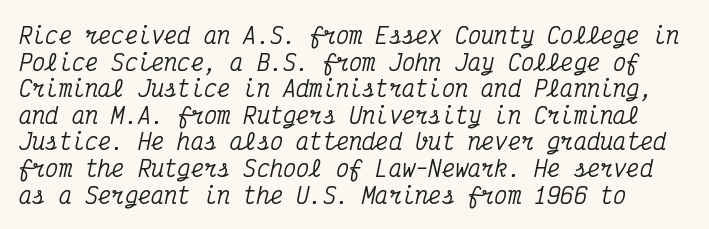
The image shows 22 px text type, italic (leaning right); set line spacing 1.21x, normal letter spacing, not underlined.
